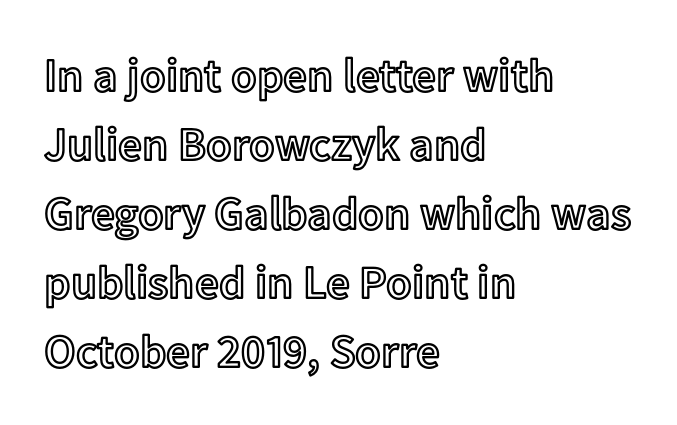
The image shows 47 px text type, upright; set left-aligned, normal line spacing (1.47x), normal letter spacing, not underlined; a medium x-height.
